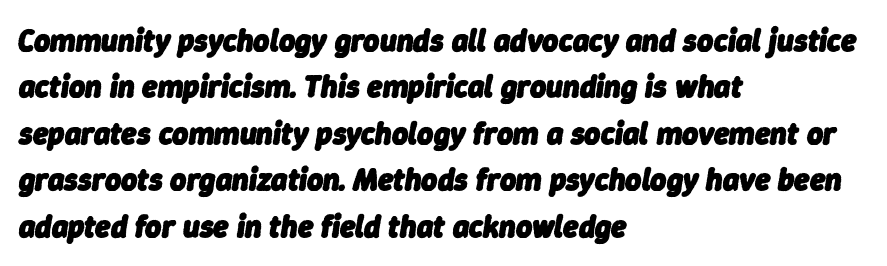
The image shows 31 px heavy type, italic (leaning right); set left-aligned, normal line spacing (1.5x), normal letter spacing, not underlined; low stroke contrast and a medium x-height.
